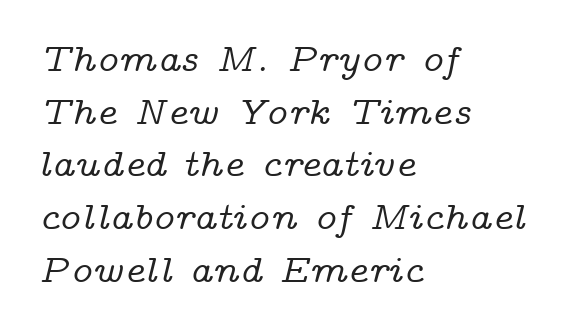
The rows are spaced the way most documents space them. The lines are quadded left. When letters slant like this, we call the style italic. Descender tails drop into unmarked territory. You could not count columns in this text — the font is proportionally spaced.
